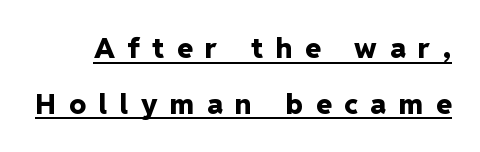
Q: Is the text bold? A: Yes.
Q: Is the text italic (slanted)? A: No, it is upright.
Q: Is the typeface a serif or a sans-serif typeface? A: Sans-serif.
Q: Is the text underlined? A: Yes.
Q: Is the spacing between letters normal or unusually wide? A: Unusually wide.
Q: Is the spacing between lines tight, normal or loose? A: Loose.
Q: Width (condensed, normal, or wide)? A: Normal.
Q: Stroke contrast? A: Low.
Q: x-height? A: Medium.
Q: Monospaced? A: No.
